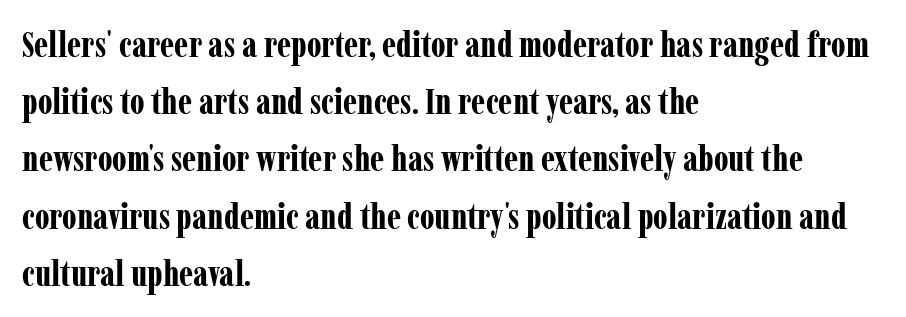
The image shows 36 px bold, condensed serif type, upright; set left-aligned, normal line spacing (1.59x), normal letter spacing, not underlined; low stroke contrast and a medium x-height.
